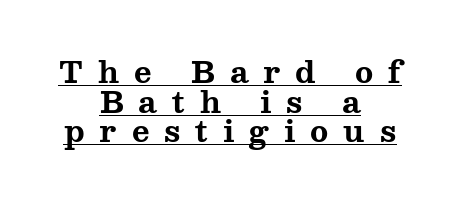
Line spacing here is tight. Is the letter spacing exaggerated? Yes — the characters are pushed far apart. This sample has the flowing, uneven cadence of proportional lettering. Each glyph is drawn with heavy, bold strokes.
